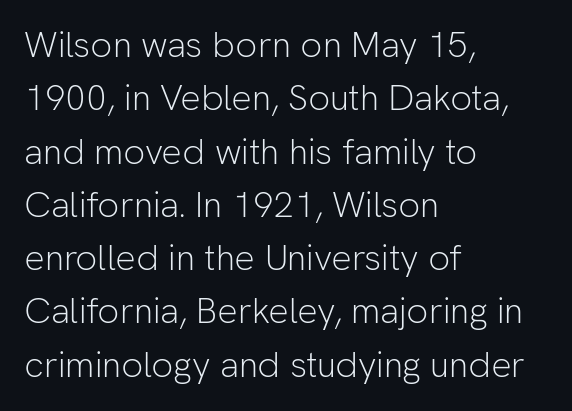
Observe the absence of serifs on each vertical stroke in this sample. Standard letterfit; no display-style spreading of the glyphs. The font's upright variant was chosen for this text. No word sits above an underline. The typesetting does not lean heavy: it is not bold. The passage shown stacks its lines at a standard gap.
